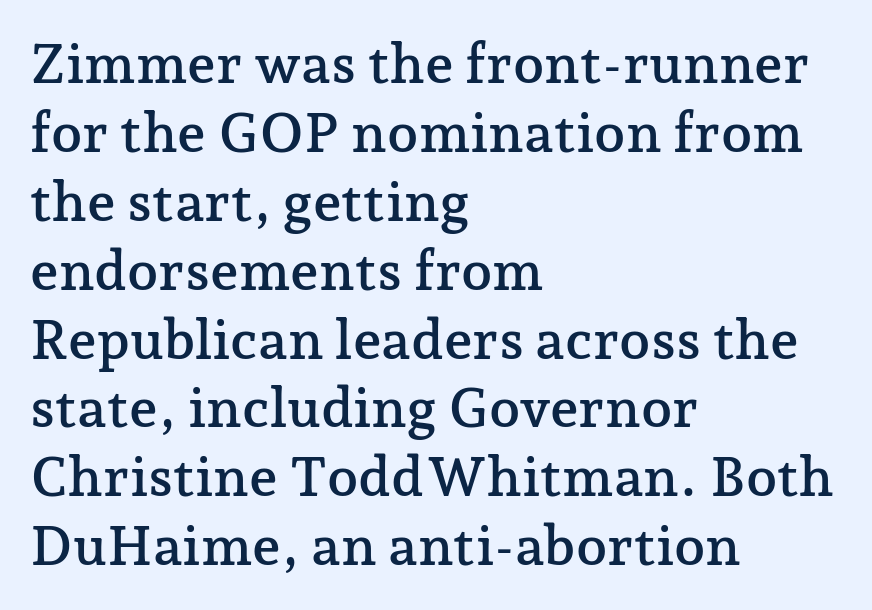
Q: Is the text italic (slanted)? A: No, it is upright.
Q: Is the typeface a serif or a sans-serif typeface? A: Serif.
Q: Is the text underlined? A: No.
Q: How is the paragraph aligned? A: Left-aligned.
Q: Is the spacing between letters normal or unusually wide? A: Normal.
Q: Width (condensed, normal, or wide)? A: Normal.
Q: Stroke contrast? A: Low.
Q: x-height? A: Medium.
Q: Monospaced? A: No.
